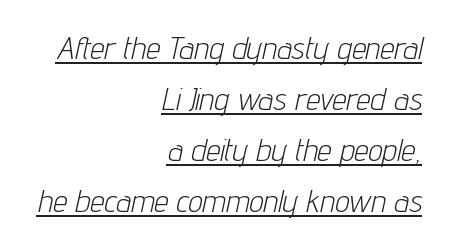
Q: Is the text bold? A: No.
Q: Is the text italic (slanted)? A: Yes, it leans right by about 12 degrees.
Q: Is the text underlined? A: Yes.
Q: How is the paragraph aligned? A: Right-aligned.
Q: Is the spacing between letters normal or unusually wide? A: Normal.
Q: Is the spacing between lines tight, normal or loose? A: Normal.
Q: Width (condensed, normal, or wide)? A: Condensed.
Q: Stroke contrast? A: Low.
Q: x-height? A: Medium.
Q: Monospaced? A: No.
